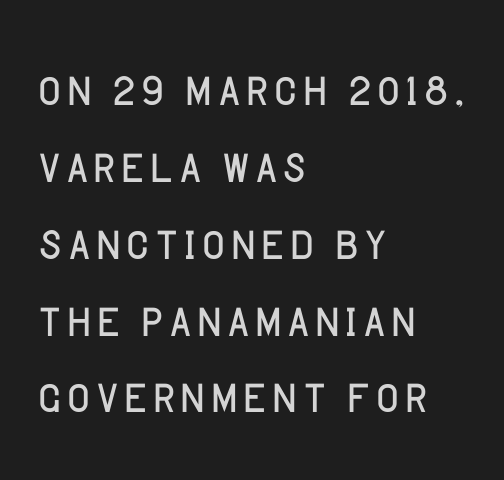
The face looks like a standard text weight, possibly lighter. The space directly below the letters is spotless. All the whitespace from short lines collects on the right. The rendering uses natural spacing where letterforms have individual widths. It's the straight-up-and-down kind of type.
